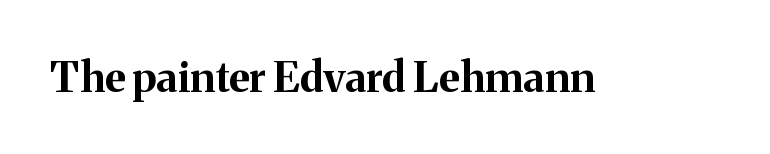
The image shows 42 px bold serif type, upright; set normal letter spacing, not underlined; medium stroke contrast and a medium x-height.
